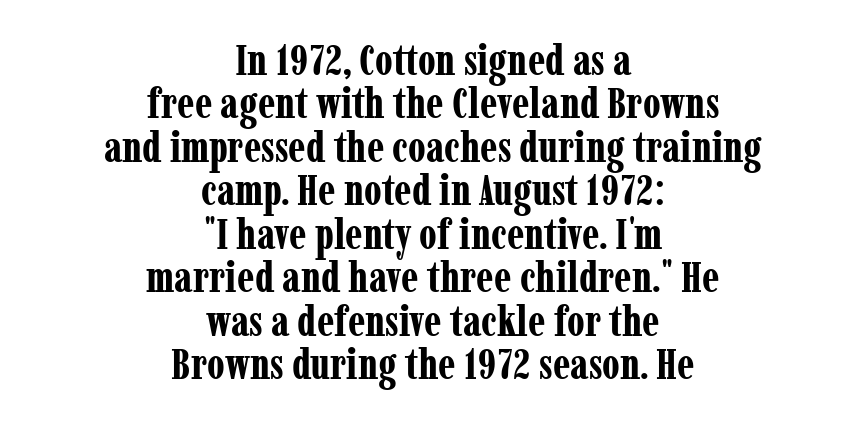
{"serif": "yes", "italic": "no", "bold": "yes", "weight": "bold", "width": "condensed", "stroke_contrast": "low", "x_height": "medium", "monospaced": "no", "underline": "no", "align": "center", "line_spacing": "tight", "line_spacing_ratio": 1.01, "letter_spacing": "normal", "letter_spacing_em": 0.0, "glyph_px": 43}
